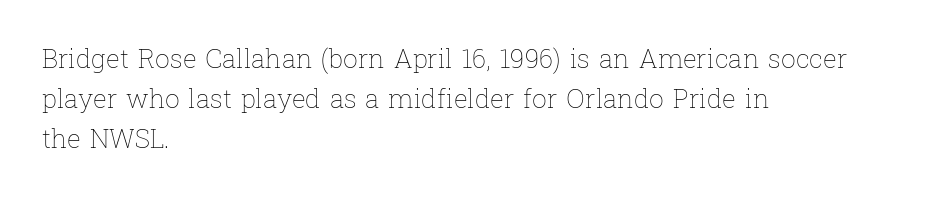
{"italic": "no", "bold": "no", "underline": "no", "align": "left", "line_spacing": "normal", "line_spacing_ratio": 1.54, "letter_spacing": "normal", "letter_spacing_em": 0.0, "glyph_px": 26}
